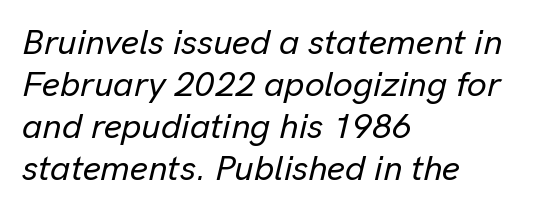
The face used here is proportionally spaced, like ordinary book or web type. The lettering tilts uniformly, giving the passage an italic look. Any mark beneath the type? The region is blank. The line texture is even and compact thanks to regular tracking.
